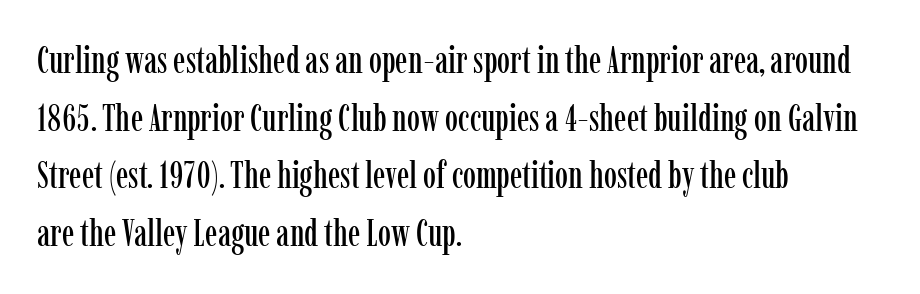
The image shows 37 px condensed serif type, upright; set left-aligned, normal line spacing (1.56x), normal letter spacing, not underlined; low stroke contrast and a medium x-height.
